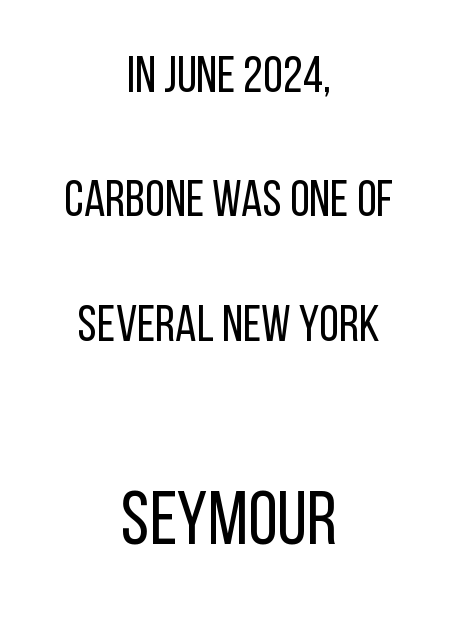
{"serif": "no", "italic": "no", "bold": "no", "weight": "regular", "width": "condensed", "stroke_contrast": "low", "x_height": "large", "monospaced": "no", "underline": "no", "align": "center", "line_spacing": "loose", "line_spacing_ratio": 2.44, "letter_spacing": "normal", "letter_spacing_em": 0.0, "larger_block": "second", "size_ratio": 1.49, "glyph_px": 76}
